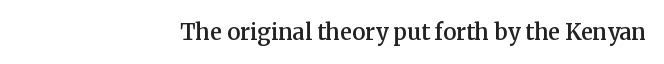
{"italic": "no", "bold": "semi", "underline": "no", "align": "right", "letter_spacing": "normal", "letter_spacing_em": 0.0, "glyph_px": 22}
